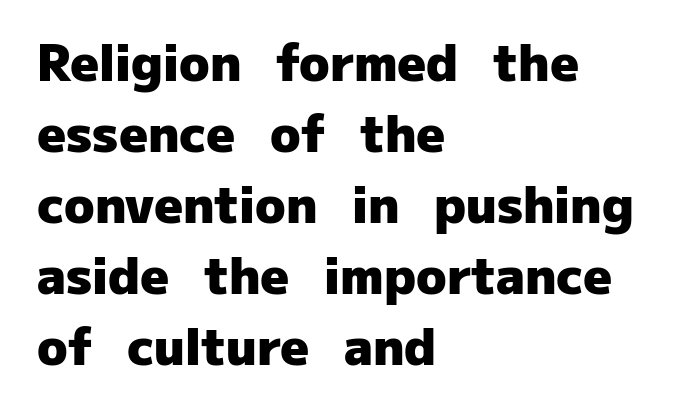
The image shows 50 px heavy sans-serif type, upright; set left-aligned, normal line spacing (1.42x), normal letter spacing, not underlined; low stroke contrast and a medium x-height.
